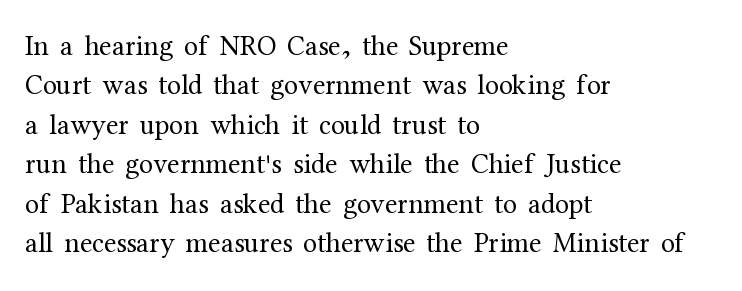
Italic? Not at all — the glyphs are vertical. The strokes are not fattened; the text isn't bold. Typeset ragged right — the left edge is the straight one. The horizontal fit of the characters is conventional and even. Letters rest on an invisible, unmarked baseline.
